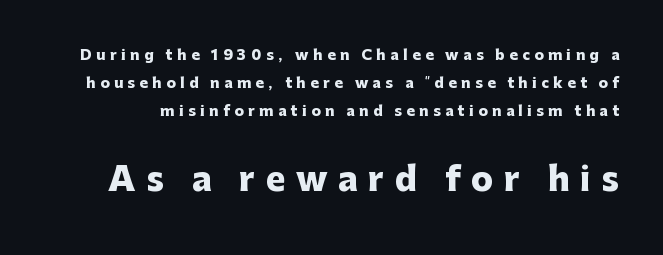
The image shows 33 px heavy sans-serif type, upright; set loose line spacing (2.0x), unusually wide letter spacing (+0.32 em), not underlined; the second (bottom) block is 2.36x larger; low stroke contrast and a medium x-height.
